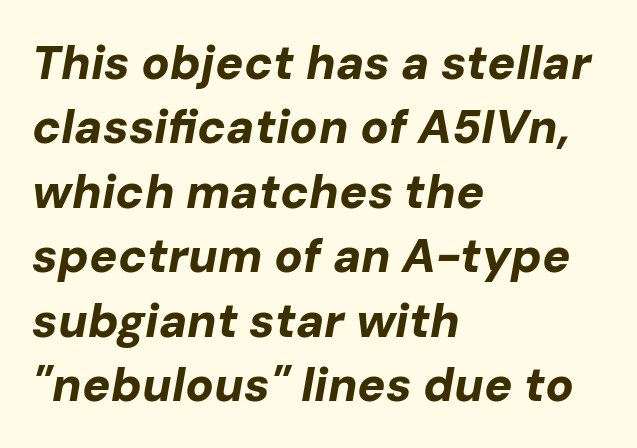
Line starts are locked; line ends wander. You could not count columns in this text — the font is proportionally spaced. A typesetter would call this leading conventional body-copy spacing. The passage shown is emphatically bold. Rendered with sloped, italic letterforms.
